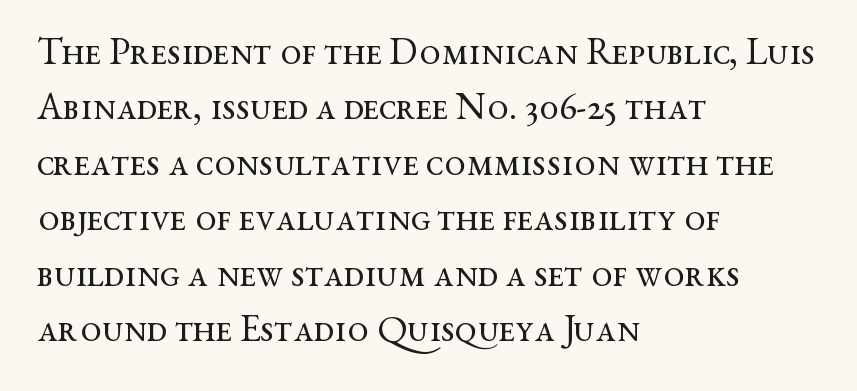
Regarding serifs, this sample has them. Each letter keeps its own natural width here, so spacing adapts to shape. Anything drawn beneath the words? Only blank space. Tracking value appears to be zero — textbook default spacing.
